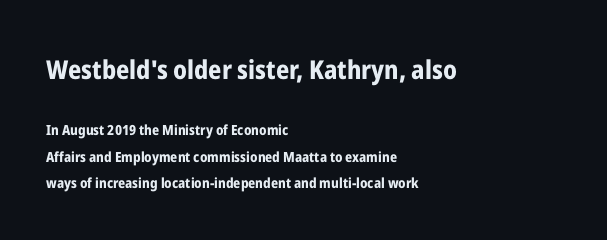
Honestly, the rows look like they've been pulled way apart. The strip under each line holds only bare page. Line starts are locked; line ends wander. Typesetter's note: full bold, strokes at maximum text heaviness.
